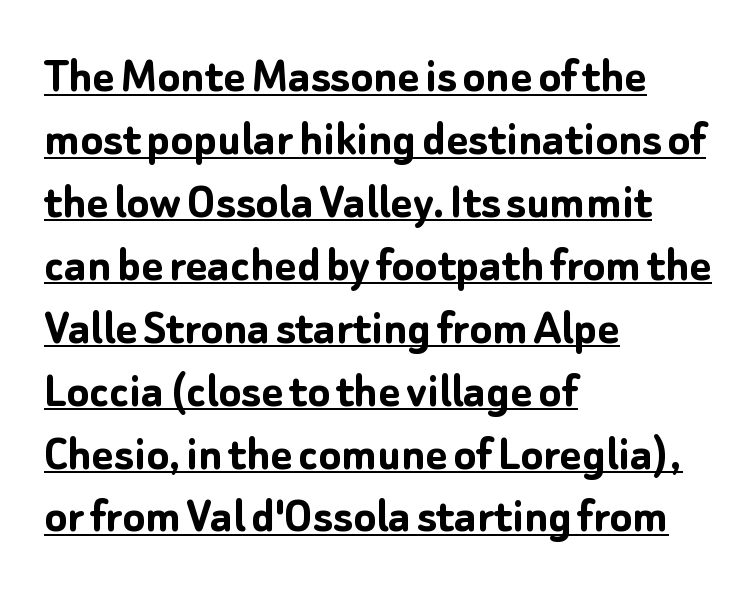
Students, note that the glyphs here touch the page at normal intervals. Strokes here are thick enough to call this a true bold. Each line of the rendering has a horizontal stroke beneath the glyphs. Check where the strokes stop: nothing finishes them off — pure sans.
